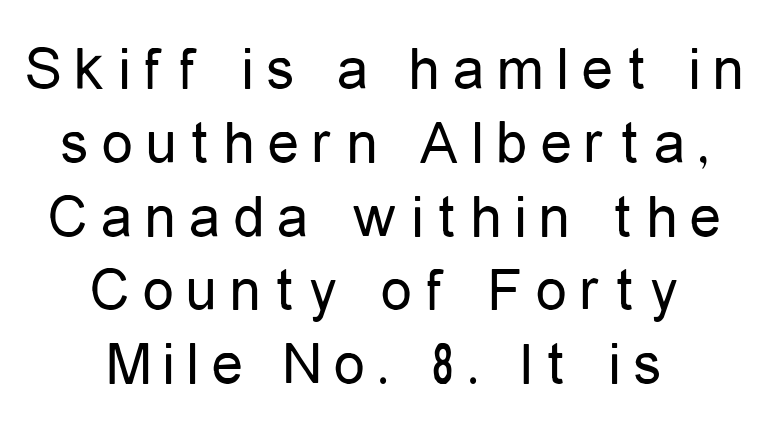
{"serif": "no", "italic": "no", "bold": "no", "weight": "regular", "width": "condensed", "stroke_contrast": "low", "x_height": "medium", "monospaced": "no", "underline": "no", "align": "center", "line_spacing_ratio": 1.19, "letter_spacing": "wide", "letter_spacing_em": 0.22, "glyph_px": 62}
